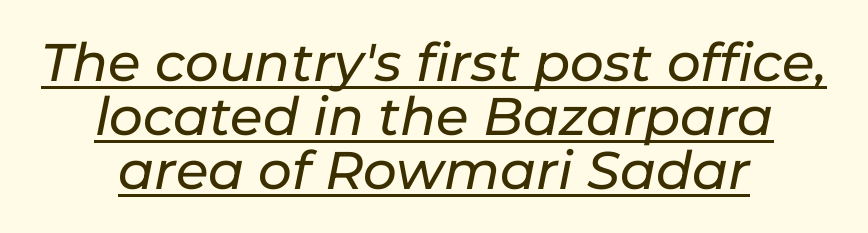
{"italic": "yes", "lean": "right", "slant_degrees": 11, "width": "normal", "stroke_contrast": "low", "x_height": "medium", "monospaced": "no", "underline": "yes", "align": "center", "line_spacing": "tight", "line_spacing_ratio": 1.02, "letter_spacing": "normal", "letter_spacing_em": 0.0, "glyph_px": 53}
